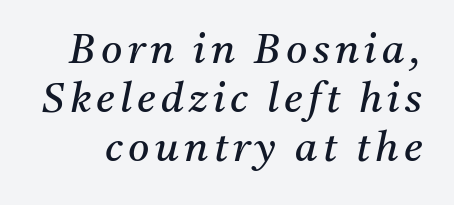
Q: Is the text bold? A: No.
Q: Is the text italic (slanted)? A: Yes, it leans right by about 11 degrees.
Q: Is the typeface a serif or a sans-serif typeface? A: Serif.
Q: Is the text underlined? A: No.
Q: Width (condensed, normal, or wide)? A: Normal.
Q: Stroke contrast? A: Medium.
Q: x-height? A: Medium.
Q: Monospaced? A: No.
